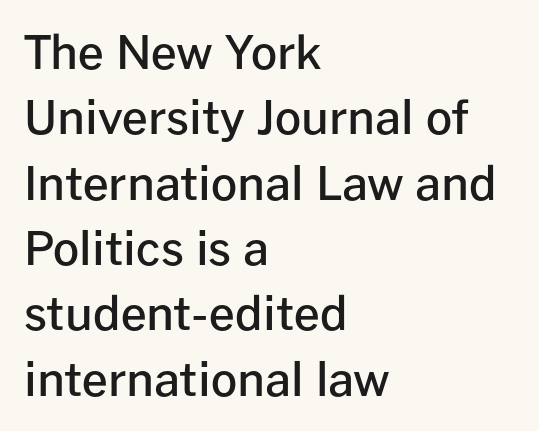
A sans-serif font was chosen for this passage. Rows of type keep a routine distance in the vertical direction. Note the varied advance widths — an 'i' is clearly narrower than an 'm'. The zone under the glyphs is completely vacant. Caption: semibold face, moderately heavy strokes. Letter spacing: default.
